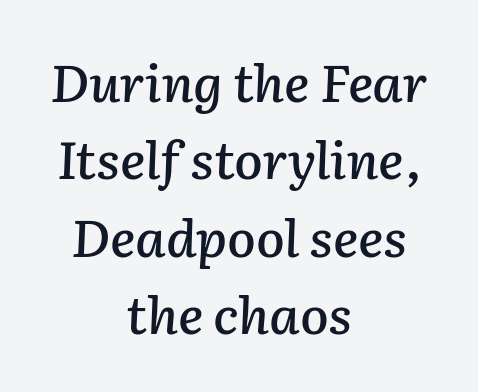
Note the varied advance widths — an 'i' is clearly narrower than an 'm'. Vertical spacing — default. Nobody drew a line under any word here. The line texture is even and compact thanks to regular tracking. Teacher's note: observe the equal gaps on both sides — that is centered alignment. An italicized treatment has been applied to the whole sample.
